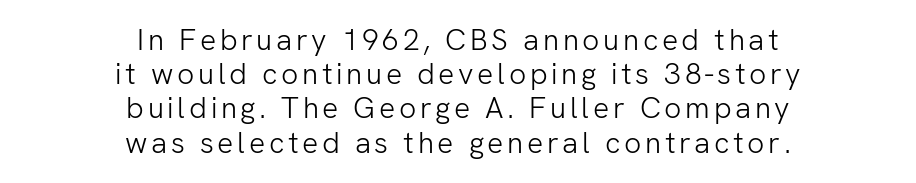
Summary of weight: not heavy and not bold. No italicization has been applied; the sample stays upright. Do the characters align in a grid? No, the font is proportional. Serifs: no, the terminals of the letterforms are clean. The rendering positions every line midway between the sides.
